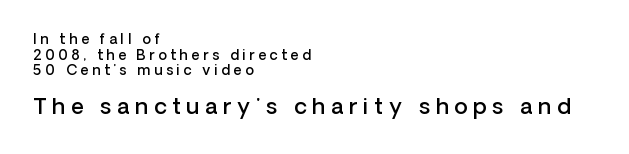
Q: Is the text bold? A: Semi-bold.
Q: Is the text italic (slanted)? A: No, it is upright.
Q: Is the text underlined? A: No.
Q: How is the paragraph aligned? A: Left-aligned.
Q: Is the spacing between letters normal or unusually wide? A: Unusually wide.
Q: Is the spacing between lines tight, normal or loose? A: Tight.
Q: Which block of text is set in a larger size, the first (top) or the second (bottom)? A: The second (bottom) one.
